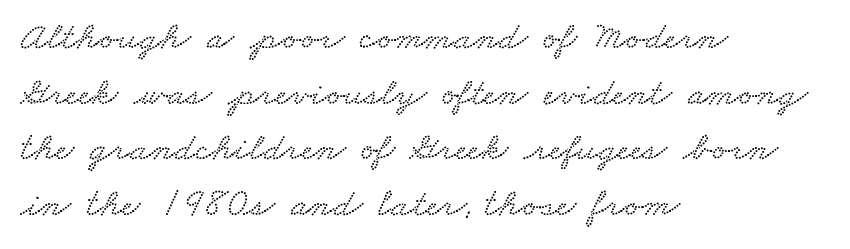
Q: Is the text underlined? A: No.
Q: How is the paragraph aligned? A: Left-aligned.
Q: Is the spacing between letters normal or unusually wide? A: Normal.
Q: Is the spacing between lines tight, normal or loose? A: Normal.
Q: Width (condensed, normal, or wide)? A: Wide.
Q: Stroke contrast? A: Low.
Q: x-height? A: Small.
Q: Monospaced? A: No.
